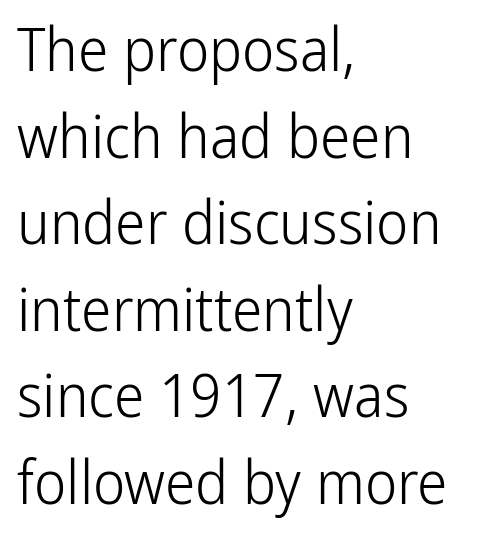
Q: Is the text bold? A: No.
Q: Is the text italic (slanted)? A: No, it is upright.
Q: Is the typeface a serif or a sans-serif typeface? A: Sans-serif.
Q: Is the text underlined? A: No.
Q: How is the paragraph aligned? A: Left-aligned.
Q: Is the spacing between letters normal or unusually wide? A: Normal.
Q: Is the spacing between lines tight, normal or loose? A: Normal.
Q: Width (condensed, normal, or wide)? A: Condensed.
Q: Stroke contrast? A: Low.
Q: x-height? A: Medium.
Q: Monospaced? A: No.
